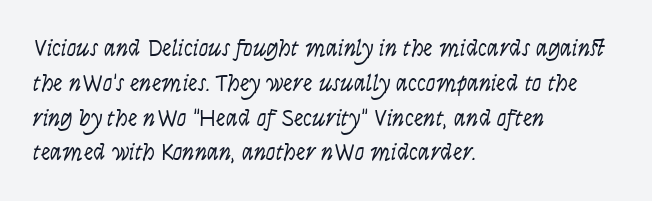
Q: Is the text bold? A: No.
Q: Is the text italic (slanted)? A: Yes, it leans right by about 9 degrees.
Q: Is the text underlined? A: No.
Q: How is the paragraph aligned? A: Left-aligned.
Q: Is the spacing between letters normal or unusually wide? A: Normal.
Q: Is the spacing between lines tight, normal or loose? A: Normal.
